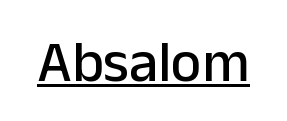
Tracking value appears to be zero — textbook default spacing. This rendering features underlined lettering. No feet cap the strokes, marking this as sans-serif type. This is roman type, the default non-slanted kind. These lines are rendered in a variable-pitch font.
